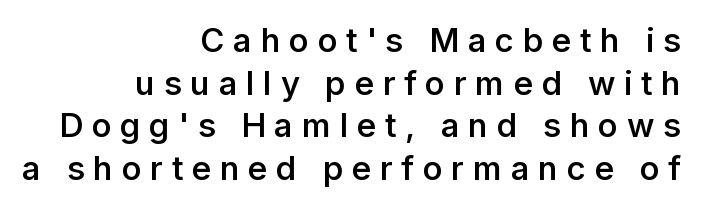
{"serif": "no", "italic": "no", "bold": "semi", "weight": "semibold", "width": "normal", "stroke_contrast": "low", "x_height": "medium", "monospaced": "no", "underline": "no", "align": "right", "line_spacing": "normal", "line_spacing_ratio": 1.29, "letter_spacing": "wide", "letter_spacing_em": 0.26, "glyph_px": 33}
